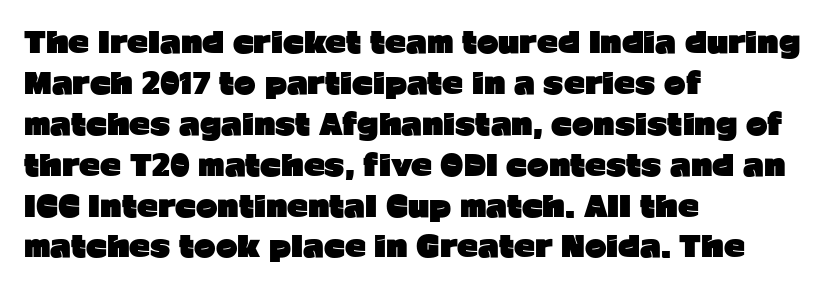
{"serif": "no", "italic": "no", "bold": "yes", "weight": "heavy", "width": "normal", "stroke_contrast": "low", "x_height": "medium", "monospaced": "no", "underline": "no", "align": "left", "line_spacing": "normal", "line_spacing_ratio": 1.41, "letter_spacing": "normal", "letter_spacing_em": 0.0, "glyph_px": 29}
